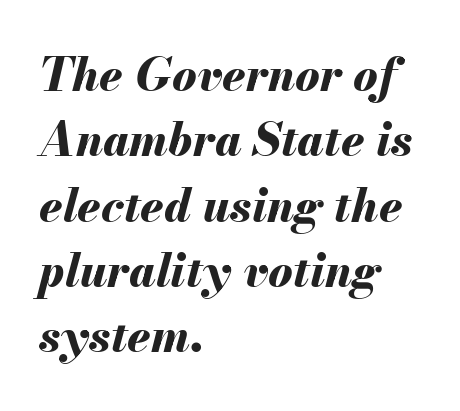
Q: Is the text bold? A: Yes.
Q: Is the text italic (slanted)? A: Yes, it leans right by about 13 degrees.
Q: Is the text underlined? A: No.
Q: How is the paragraph aligned? A: Left-aligned.
Q: Is the spacing between letters normal or unusually wide? A: Normal.
Q: Is the spacing between lines tight, normal or loose? A: Normal.
Q: Width (condensed, normal, or wide)? A: Normal.
Q: Stroke contrast? A: Medium.
Q: x-height? A: Small.
Q: Monospaced? A: No.
